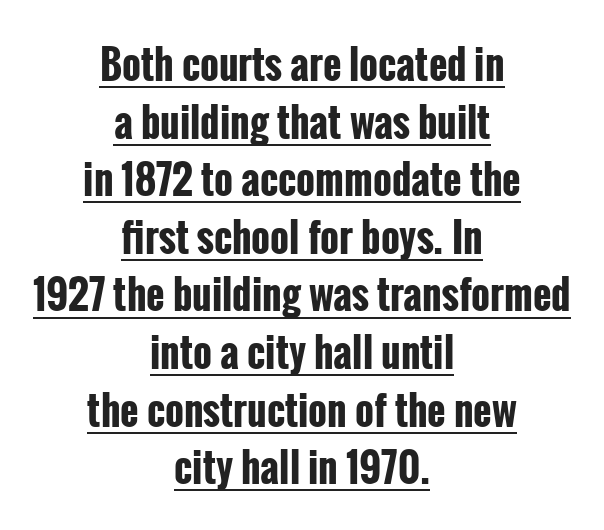
{"serif": "no", "italic": "no", "bold": "yes", "weight": "bold", "width": "condensed", "stroke_contrast": "low", "x_height": "medium", "monospaced": "no", "underline": "yes", "align": "center", "line_spacing": "normal", "line_spacing_ratio": 1.44, "letter_spacing": "normal", "letter_spacing_em": 0.0, "glyph_px": 40}
